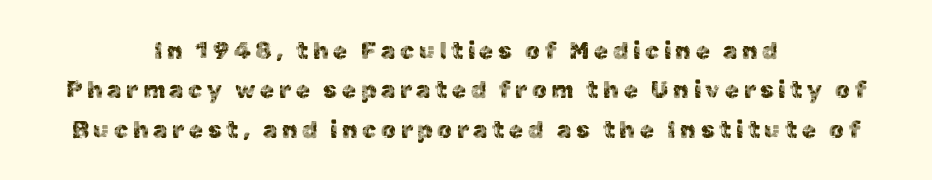
Q: Is the text italic (slanted)? A: No, it is upright.
Q: Is the text underlined? A: No.
Q: How is the paragraph aligned? A: Centered.
Q: Is the spacing between lines tight, normal or loose? A: Normal.
